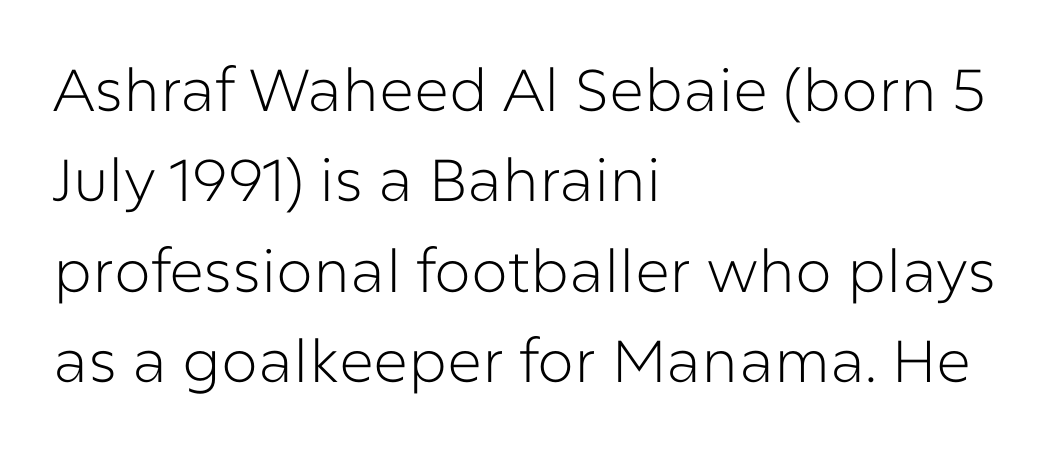
The image shows 59 px light sans-serif type, upright; set left-aligned, normal line spacing (1.53x), normal letter spacing, not underlined; low stroke contrast and a medium x-height.
